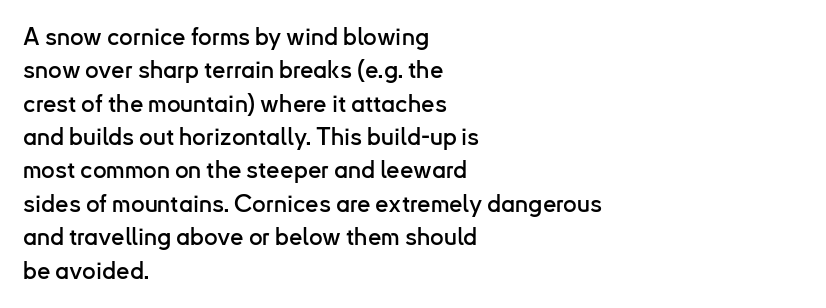
The image shows 24 px text type, upright; set left-aligned, normal line spacing (1.39x), normal letter spacing, not underlined.
